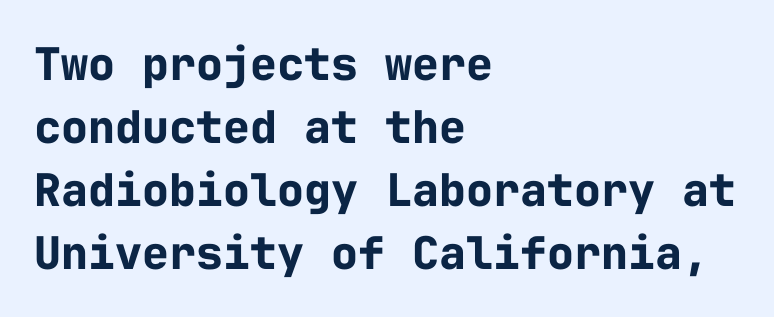
{"serif": "no", "italic": "no", "bold": "yes", "weight": "bold", "width": "normal", "stroke_contrast": "low", "x_height": "medium", "monospaced": "yes", "underline": "no", "align": "left", "line_spacing": "normal", "line_spacing_ratio": 1.4, "letter_spacing": "normal", "letter_spacing_em": 0.0, "glyph_px": 45}
